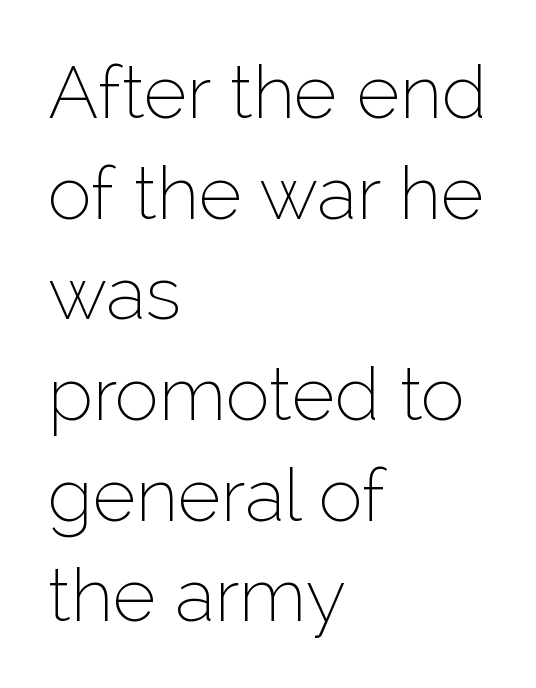
The lettering holds an erect, upright posture throughout. Leading matches the norm, producing a regular column. Caption: multi-line text, flush left, ragged right. Varying glyph widths throughout — classic text-font behaviour. Tracking value appears to be zero — textbook default spacing.
